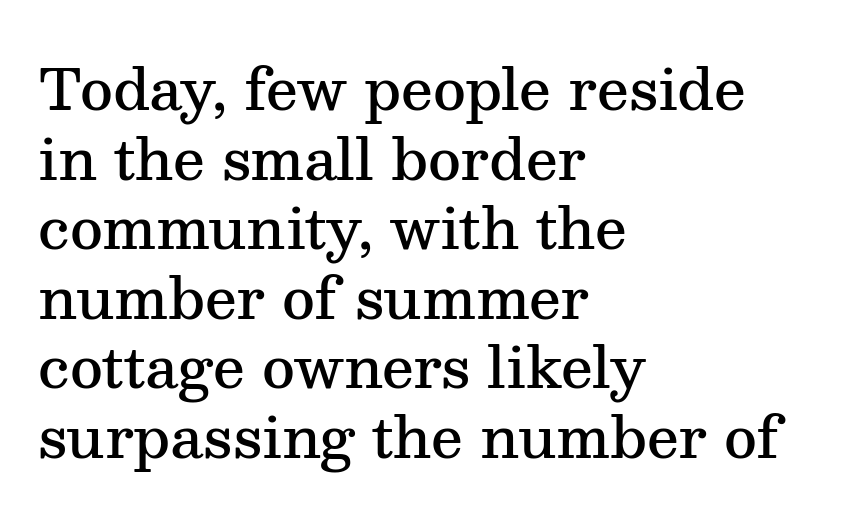
The image shows 57 px semibold serif type, upright; set left-aligned, line spacing 1.22x, normal letter spacing, not underlined; medium stroke contrast and a medium x-height.
